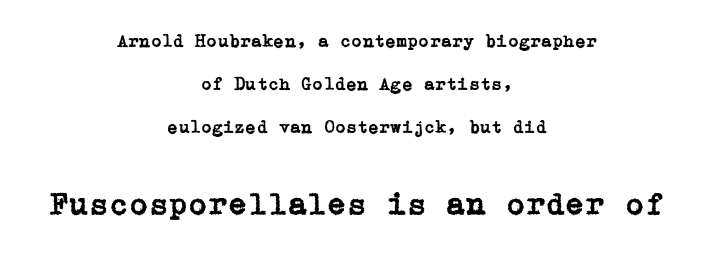
Q: Is the text italic (slanted)? A: No, it is upright.
Q: Is the typeface a serif or a sans-serif typeface? A: Serif.
Q: Is the text underlined? A: No.
Q: How is the paragraph aligned? A: Centered.
Q: Is the spacing between letters normal or unusually wide? A: Normal.
Q: Is the spacing between lines tight, normal or loose? A: Loose.
Q: Which block of text is set in a larger size, the first (top) or the second (bottom)? A: The second (bottom) one.
Q: Width (condensed, normal, or wide)? A: Normal.
Q: Stroke contrast? A: Low.
Q: x-height? A: Medium.
